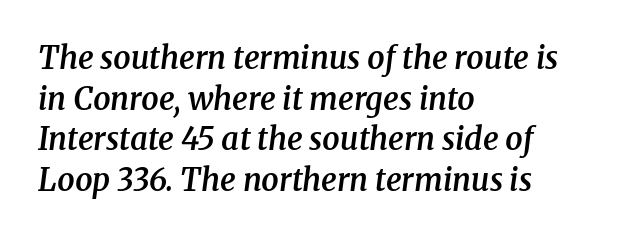
The image shows 31 px semibold serif type, italic (leaning right); set left-aligned, normal line spacing (1.31x), normal letter spacing, not underlined; medium stroke contrast and a medium x-height.
